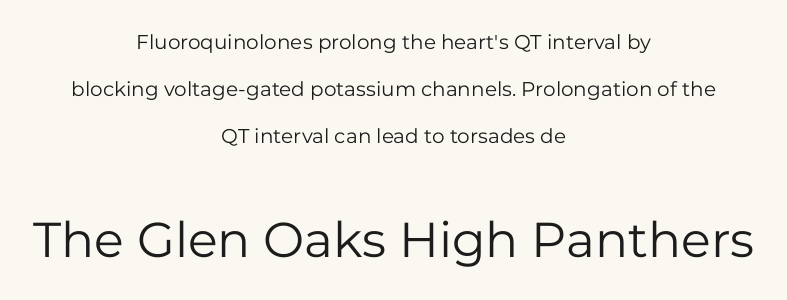
The image shows 49 px regular-weight sans-serif type, upright; set centered, loose line spacing (2.35x), normal letter spacing, not underlined; the second (bottom) block is 2.45x larger; low stroke contrast and a medium x-height.
